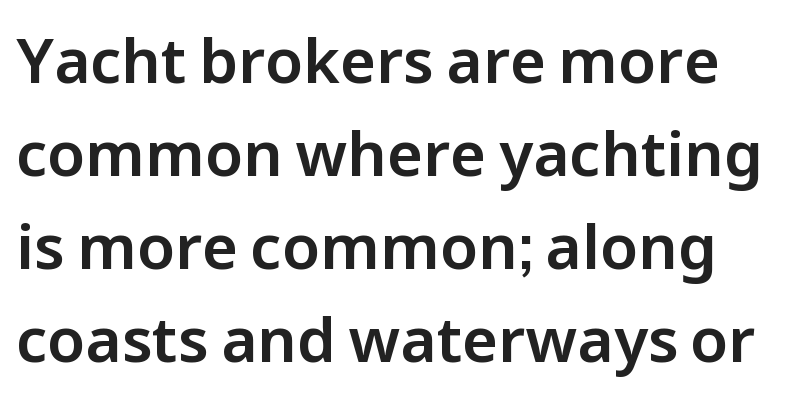
Q: Is the text italic (slanted)? A: No, it is upright.
Q: Is the typeface a serif or a sans-serif typeface? A: Sans-serif.
Q: Is the text underlined? A: No.
Q: How is the paragraph aligned? A: Left-aligned.
Q: Is the spacing between letters normal or unusually wide? A: Normal.
Q: Is the spacing between lines tight, normal or loose? A: Normal.
Q: Width (condensed, normal, or wide)? A: Normal.
Q: Stroke contrast? A: Low.
Q: x-height? A: Medium.
Q: Monospaced? A: No.
